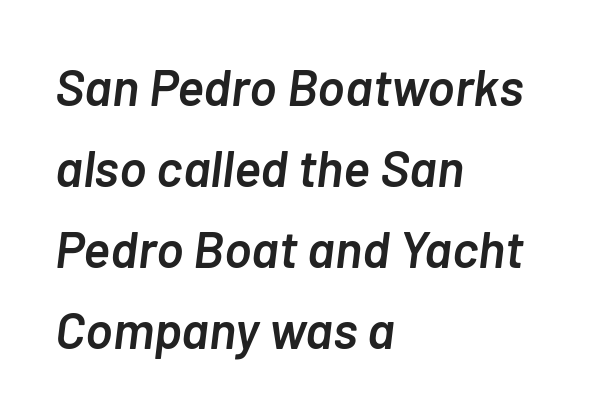
Q: Is the text bold? A: Semi-bold.
Q: Is the text italic (slanted)? A: Yes, it leans right by about 7 degrees.
Q: Is the text underlined? A: No.
Q: How is the paragraph aligned? A: Left-aligned.
Q: Is the spacing between letters normal or unusually wide? A: Normal.
Q: Is the spacing between lines tight, normal or loose? A: Normal.
Q: Width (condensed, normal, or wide)? A: Normal.
Q: Stroke contrast? A: Low.
Q: x-height? A: Medium.
Q: Monospaced? A: No.
